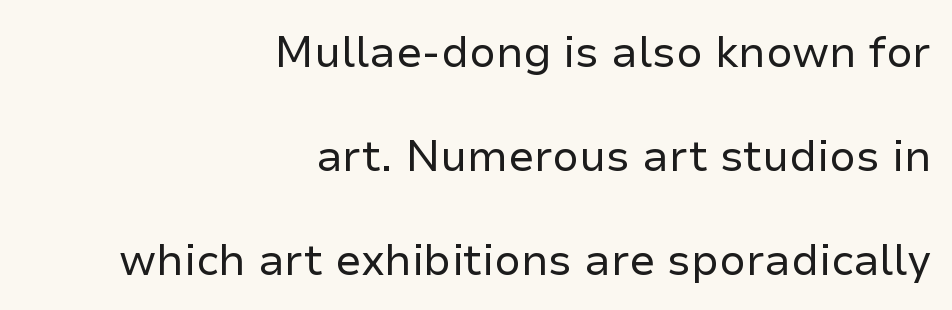
Q: Is the text bold? A: No.
Q: Is the text italic (slanted)? A: No, it is upright.
Q: Is the typeface a serif or a sans-serif typeface? A: Sans-serif.
Q: Is the text underlined? A: No.
Q: How is the paragraph aligned? A: Right-aligned.
Q: Is the spacing between letters normal or unusually wide? A: Normal.
Q: Is the spacing between lines tight, normal or loose? A: Loose.
Q: Width (condensed, normal, or wide)? A: Normal.
Q: Stroke contrast? A: Low.
Q: x-height? A: Medium.
Q: Monospaced? A: No.
